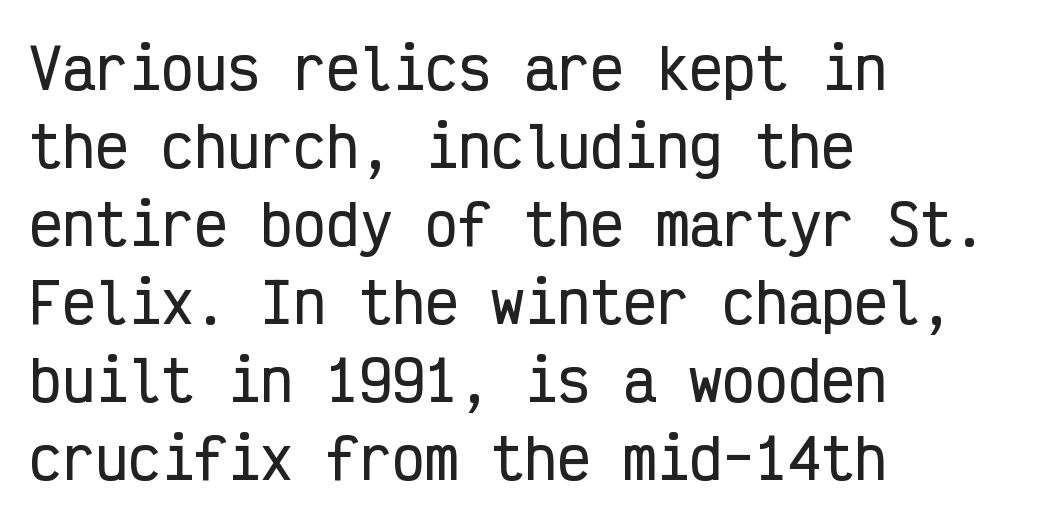
The image shows 55 px condensed sans-serif type, upright, monospaced; set left-aligned, normal line spacing (1.42x), normal letter spacing, not underlined; low stroke contrast and a medium x-height.
